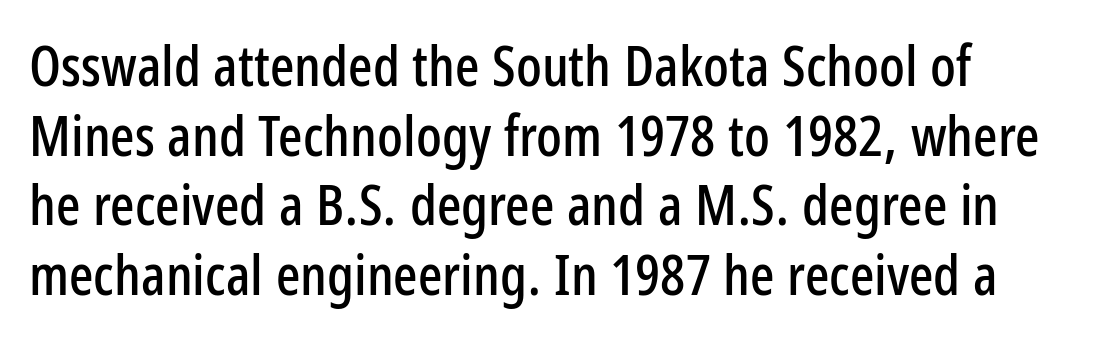
{"serif": "no", "italic": "no", "width": "condensed", "stroke_contrast": "low", "x_height": "medium", "monospaced": "no", "underline": "no", "line_spacing_ratio": 1.22, "letter_spacing": "normal", "letter_spacing_em": 0.0, "glyph_px": 57}
